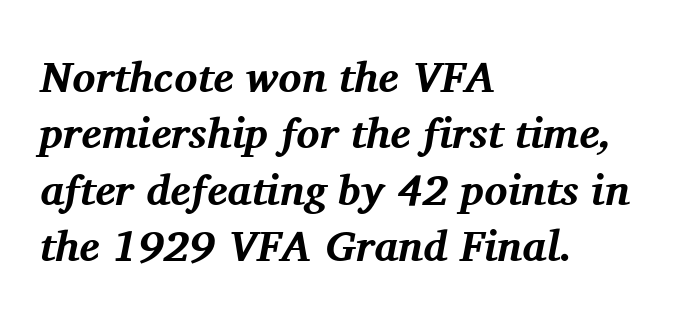
The image shows 43 px bold serif type, italic (leaning right); set left-aligned, normal line spacing (1.31x), normal letter spacing, not underlined; medium stroke contrast and a medium x-height.
